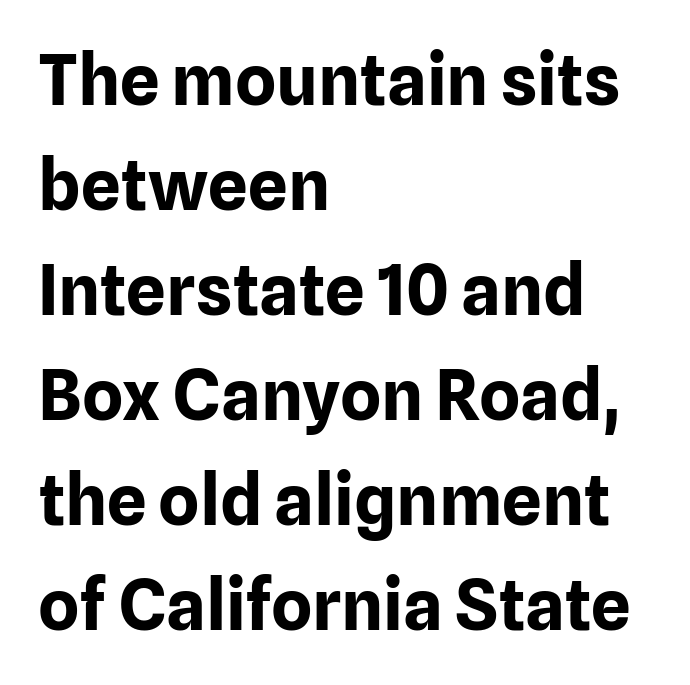
The image shows 70 px bold sans-serif type, upright; set left-aligned, normal line spacing (1.5x), normal letter spacing, not underlined; low stroke contrast and a medium x-height.
